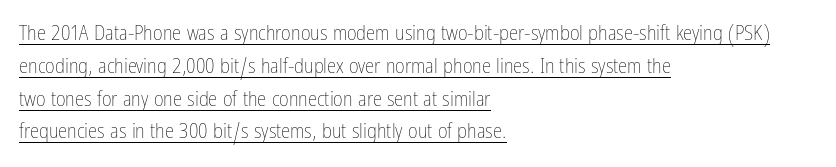
The image shows 21 px text type, upright; set left-aligned, normal line spacing (1.56x), normal letter spacing, underlined.
